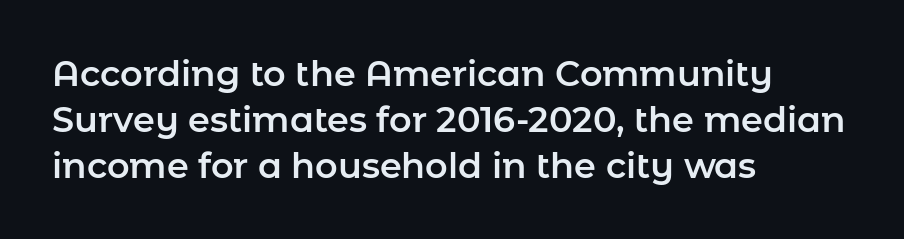
If you drew a line through each stem, it would be perfectly vertical. Do the characters align in a grid? No, the font is proportional. Students, note that the glyphs here touch the page at normal intervals. The typeface chosen for these lines omits serifs. Rows of type keep a routine distance in the vertical direction.
